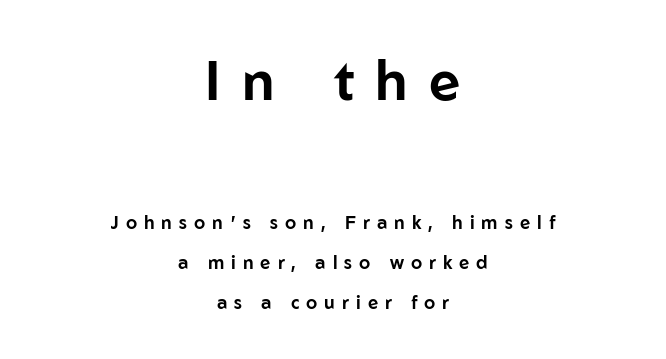
The image shows 55 px sans-serif type, upright; set centered, loose line spacing (2.22x), unusually wide letter spacing (+0.39 em), not underlined; the first (top) block is 3.06x larger; low stroke contrast and a medium x-height.
